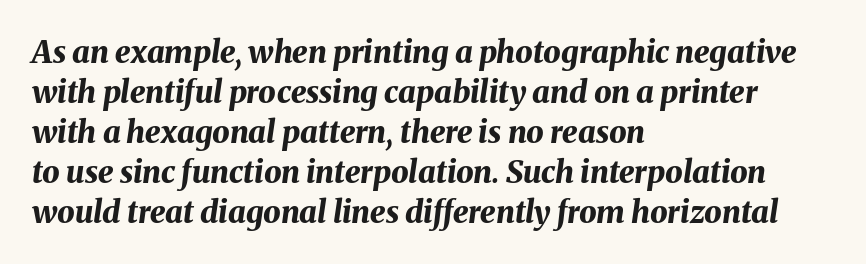
The image shows 31 px bold type, italic (leaning right); set left-aligned, normal line spacing (1.29x), normal letter spacing, not underlined; medium stroke contrast and a medium x-height.
